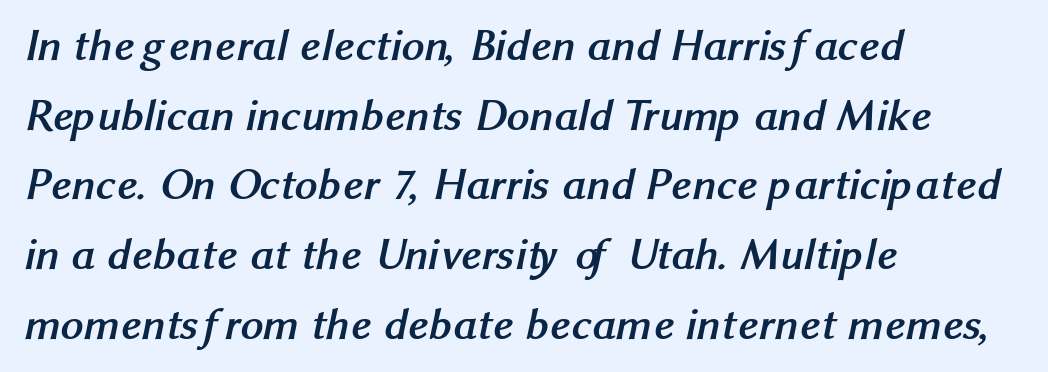
Q: Is the text bold? A: Yes.
Q: Is the typeface a serif or a sans-serif typeface? A: Sans-serif.
Q: Is the text underlined? A: No.
Q: How is the paragraph aligned? A: Left-aligned.
Q: Is the spacing between letters normal or unusually wide? A: Normal.
Q: Is the spacing between lines tight, normal or loose? A: Normal.
Q: Width (condensed, normal, or wide)? A: Normal.
Q: Stroke contrast? A: Medium.
Q: x-height? A: Medium.
Q: Monospaced? A: No.
